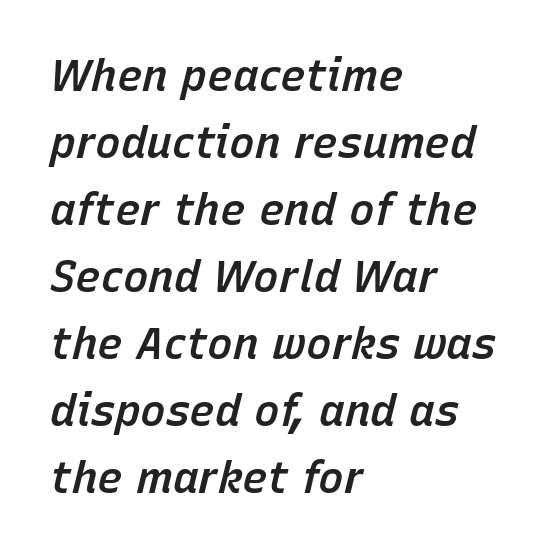
The image shows 43 px semibold type, italic (leaning right); set left-aligned, normal line spacing (1.56x), normal letter spacing, not underlined; low stroke contrast and a medium x-height.
